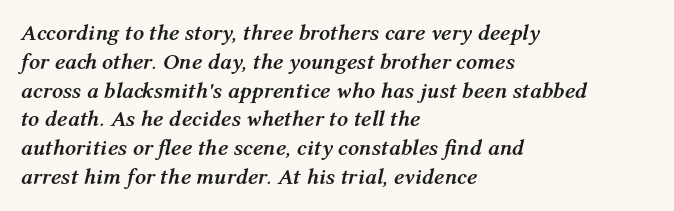
Look at the tracking — it's just the regular setting, nothing added. The gap between lines stays unmarked. These lines were composed using italics. Reading down the block, your eye returns to a fixed left position each line.
